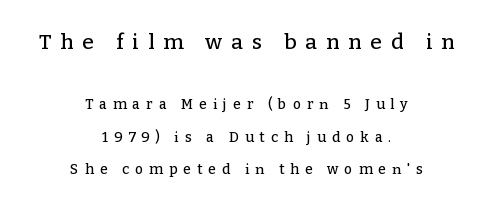
The string is rendered with underlining switched off. Casual observation: everything's sitting right in the middle. The first block has been scaled up relative to the second. Baseline-to-baseline distance is far greater than the letter height. The gaps between neighbouring characters are conspicuously large. Designer's note — italics off, roman on.
